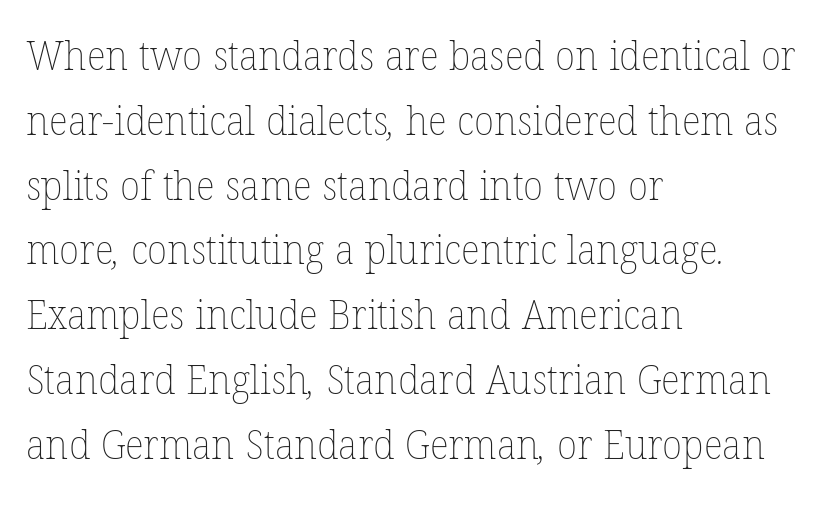
Q: Is the text bold? A: No.
Q: Is the text underlined? A: No.
Q: How is the paragraph aligned? A: Left-aligned.
Q: Is the spacing between letters normal or unusually wide? A: Normal.
Q: Is the spacing between lines tight, normal or loose? A: Normal.
Q: Width (condensed, normal, or wide)? A: Normal.
Q: Stroke contrast? A: Low.
Q: x-height? A: Medium.
Q: Monospaced? A: No.
